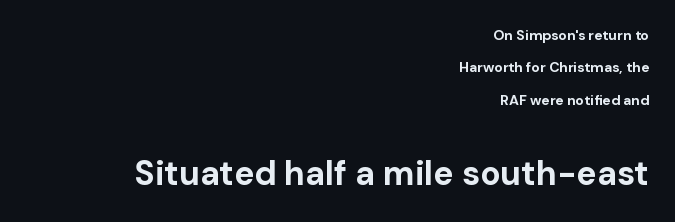
The image shows 34 px bold sans-serif type, upright; set right-aligned, loose line spacing (2.32x), normal letter spacing, not underlined; the second (bottom) block is 2.43x larger; low stroke contrast and a medium x-height.
